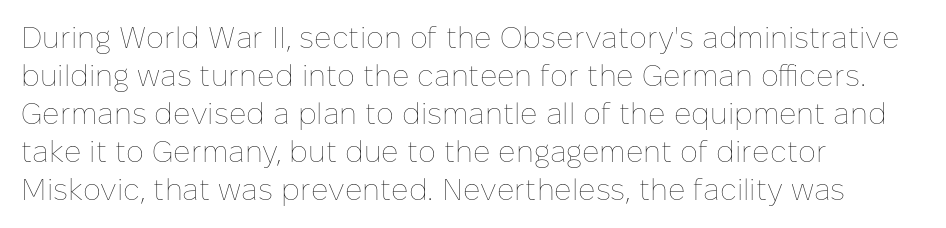
The image shows 30 px thin type, upright; set left-aligned, normal line spacing (1.27x), normal letter spacing, not underlined; low stroke contrast and a medium x-height.
